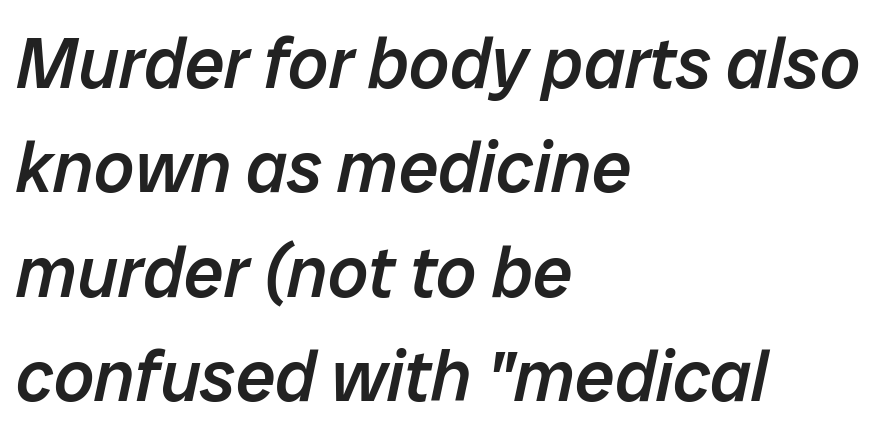
Q: Is the text bold? A: Semi-bold.
Q: Is the text italic (slanted)? A: Yes, it leans right by about 12 degrees.
Q: Is the text underlined? A: No.
Q: How is the paragraph aligned? A: Left-aligned.
Q: Is the spacing between letters normal or unusually wide? A: Normal.
Q: Is the spacing between lines tight, normal or loose? A: Normal.
Q: Width (condensed, normal, or wide)? A: Normal.
Q: Stroke contrast? A: Low.
Q: x-height? A: Medium.
Q: Monospaced? A: No.
